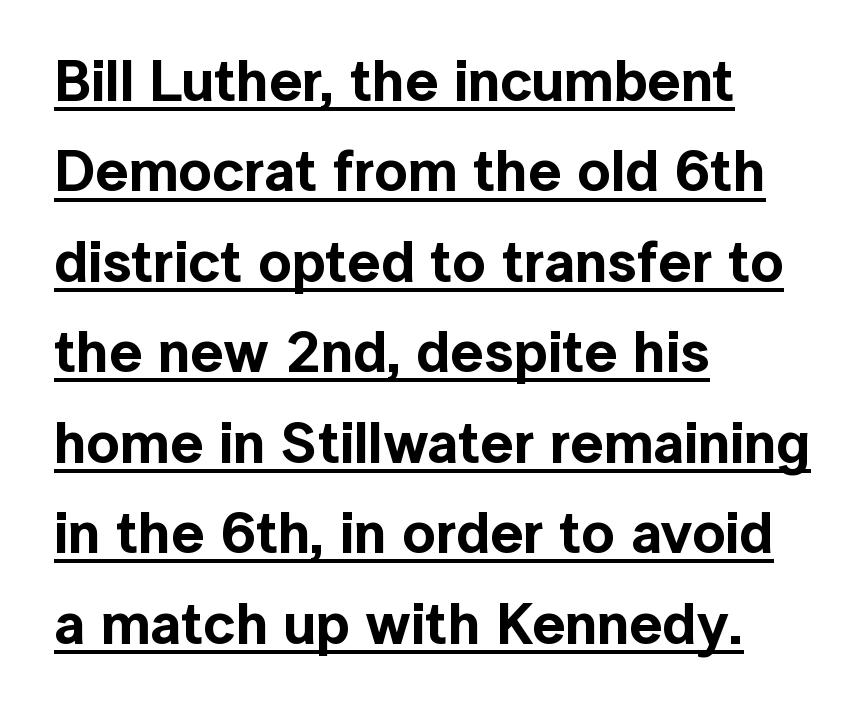
Think of a printed novel: that variable character pitch is what you see here. Inter-character spacing is left at the font's built-in metrics. Reading down the column, the eye jumps a familiar distance to each next line. This sample uses an upright cut, with every glyph sitting square on the baseline. A baseline rule has been typeset under these characters. The typesetter chose a ragged-right arrangement here.
